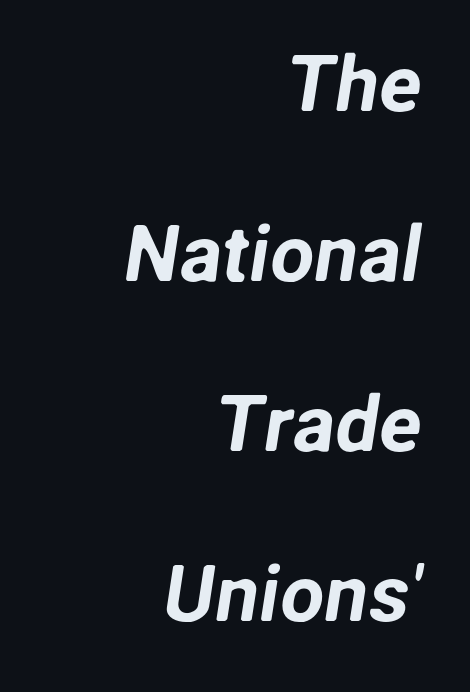
The line-height multiplier appears high, well above default. Is the block centered? No — it sits flush against the right margin. Do the characters align in a grid? No, the font is proportional. This rendering leaves character spacing at its baseline value. The passage shown is typeset with a sans-serif family. Words float on clear page, feet unadorned.
